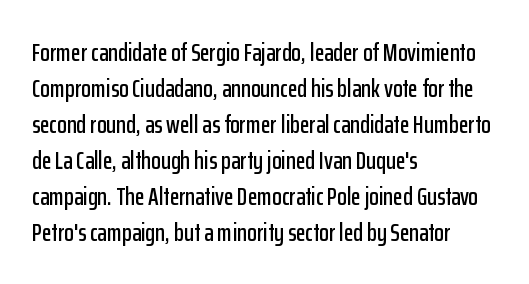
The image shows 25 px text type, upright; set left-aligned, normal line spacing (1.44x), normal letter spacing, not underlined.
